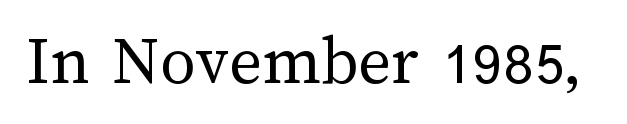
Q: Is the text bold? A: No.
Q: Is the text italic (slanted)? A: No, it is upright.
Q: Is the text underlined? A: No.
Q: Is the spacing between letters normal or unusually wide? A: Normal.
Q: Width (condensed, normal, or wide)? A: Normal.
Q: Stroke contrast? A: Medium.
Q: x-height? A: Medium.
Q: Monospaced? A: No.
